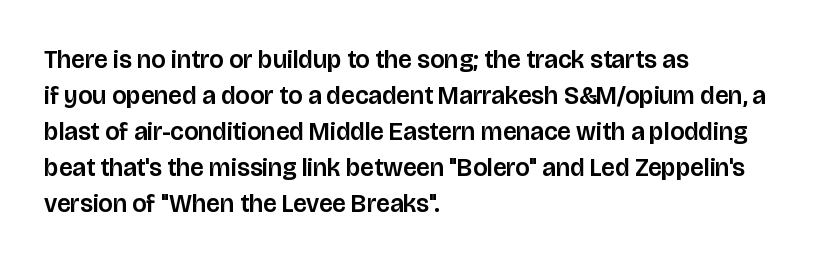
{"italic": "no", "underline": "no", "align": "left", "line_spacing": "normal", "line_spacing_ratio": 1.44, "letter_spacing": "normal", "letter_spacing_em": 0.0, "glyph_px": 25}
